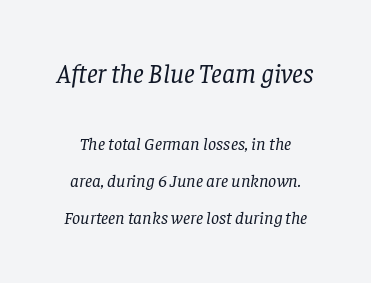
Q: Is the text bold? A: No.
Q: Is the text italic (slanted)? A: Yes, it leans right by about 8 degrees.
Q: Is the text underlined? A: No.
Q: Is the spacing between letters normal or unusually wide? A: Normal.
Q: Is the spacing between lines tight, normal or loose? A: Loose.
Q: Which block of text is set in a larger size, the first (top) or the second (bottom)? A: The first (top) one.
